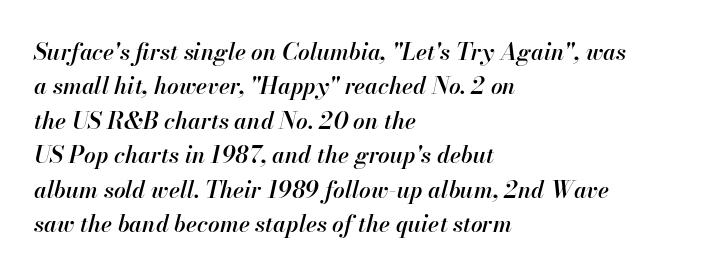
Q: Is the text bold? A: Semi-bold.
Q: Is the text italic (slanted)? A: Yes, it leans right by about 13 degrees.
Q: Is the text underlined? A: No.
Q: How is the paragraph aligned? A: Left-aligned.
Q: Is the spacing between letters normal or unusually wide? A: Normal.
Q: Is the spacing between lines tight, normal or loose? A: Normal.
